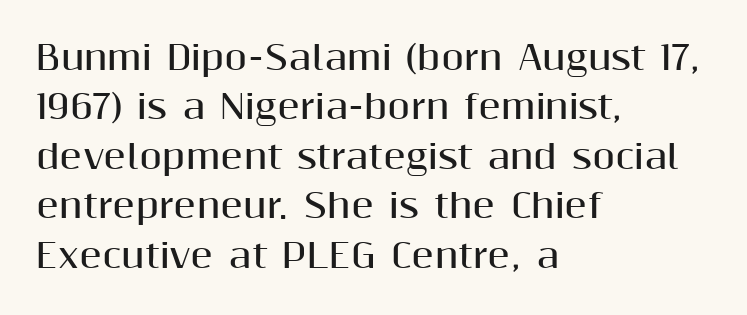
The image shows 33 px bold sans-serif type, upright; set left-aligned, normal line spacing (1.5x), normal letter spacing, not underlined; medium stroke contrast and a medium x-height.
